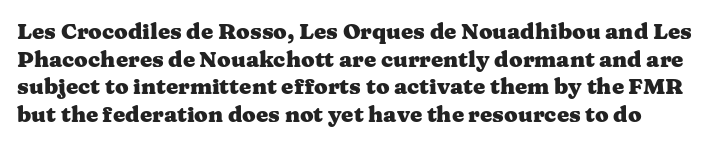
The image shows 22 px bold type, upright; set normal line spacing (1.26x), normal letter spacing, not underlined.
